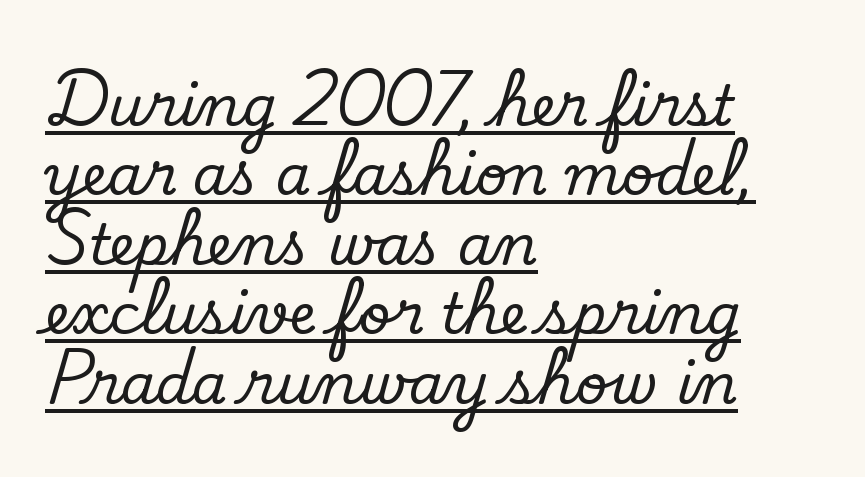
{"serif": "yes", "width": "normal", "stroke_contrast": "low", "x_height": "small", "monospaced": "no", "underline": "yes", "align": "left", "line_spacing_ratio": 1.24, "letter_spacing": "normal", "letter_spacing_em": 0.0, "glyph_px": 56}
